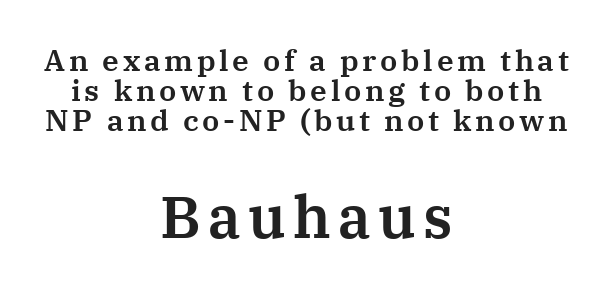
The image shows 59 px serif type, upright; set centered, tight line spacing (1.0x), not underlined; the second (bottom) block is 1.97x larger; medium stroke contrast and a medium x-height.
